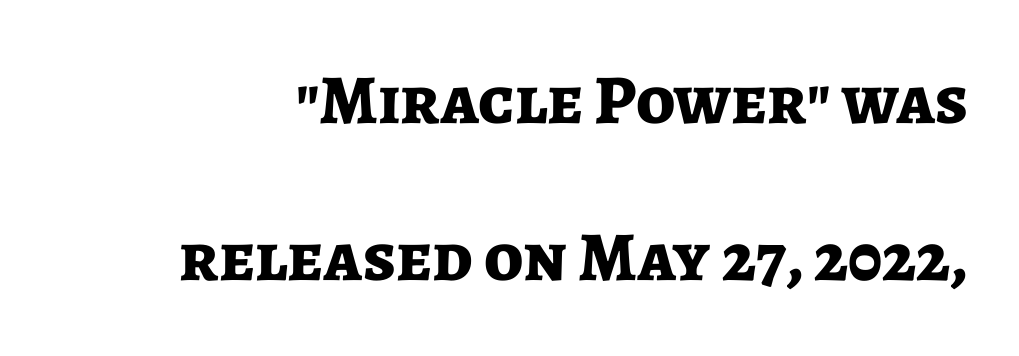
The image shows 70 px bold sans-serif type, upright; set loose line spacing (2.24x), normal letter spacing, not underlined; low stroke contrast and a medium x-height.
